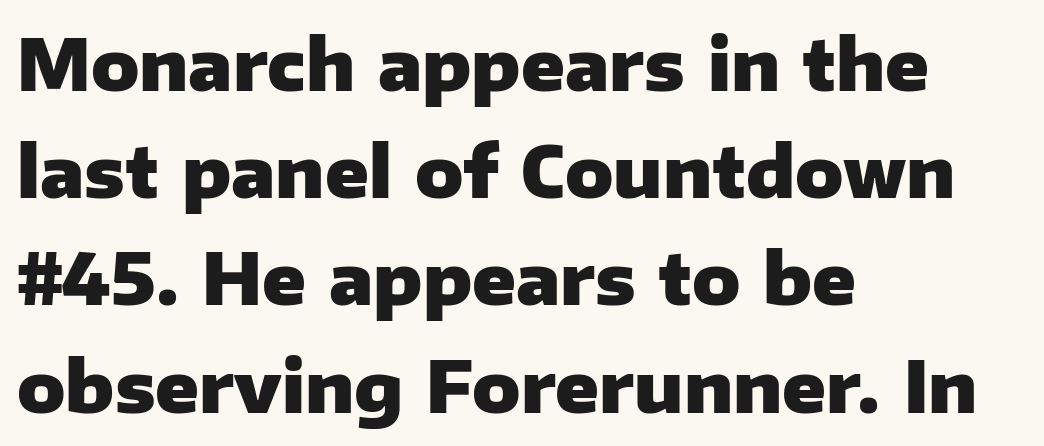
Q: Is the text bold? A: Yes.
Q: Is the text italic (slanted)? A: No, it is upright.
Q: Is the typeface a serif or a sans-serif typeface? A: Sans-serif.
Q: Is the text underlined? A: No.
Q: How is the paragraph aligned? A: Left-aligned.
Q: Is the spacing between letters normal or unusually wide? A: Normal.
Q: Is the spacing between lines tight, normal or loose? A: Normal.
Q: Width (condensed, normal, or wide)? A: Normal.
Q: Stroke contrast? A: Low.
Q: x-height? A: Medium.
Q: Monospaced? A: No.
